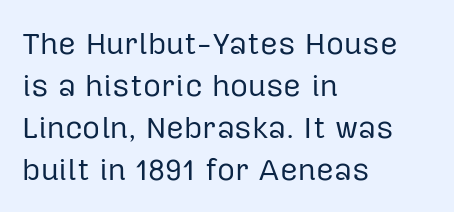
The image shows 31 px regular-weight sans-serif type, upright; set left-aligned, normal line spacing (1.35x), normal letter spacing, not underlined; low stroke contrast and a medium x-height.
